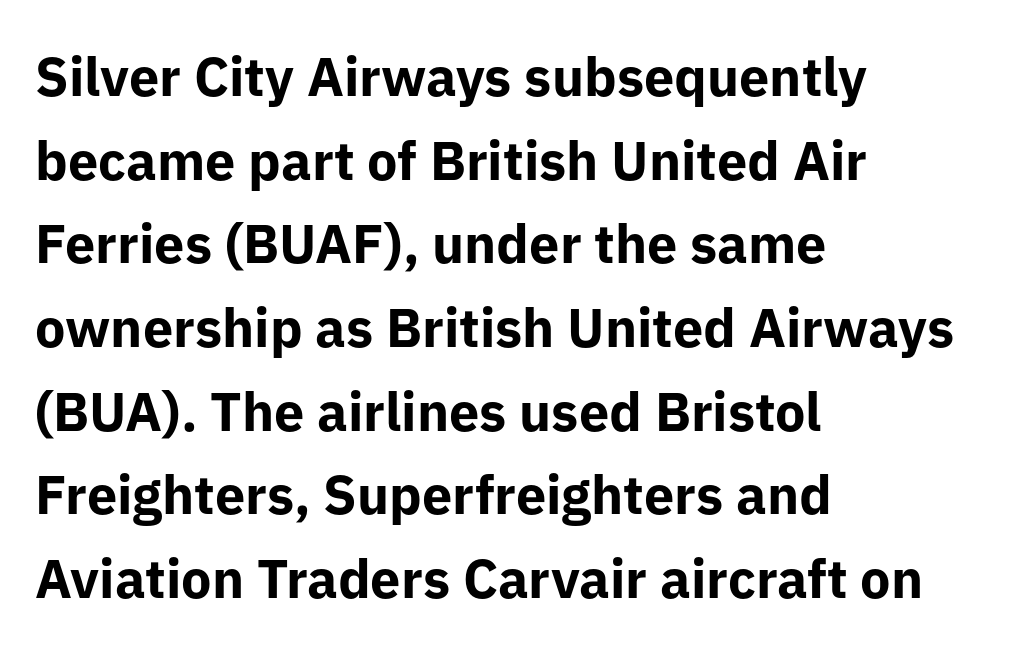
The image shows 54 px bold sans-serif type, upright; set left-aligned, normal line spacing (1.55x), normal letter spacing, not underlined; low stroke contrast and a medium x-height.
